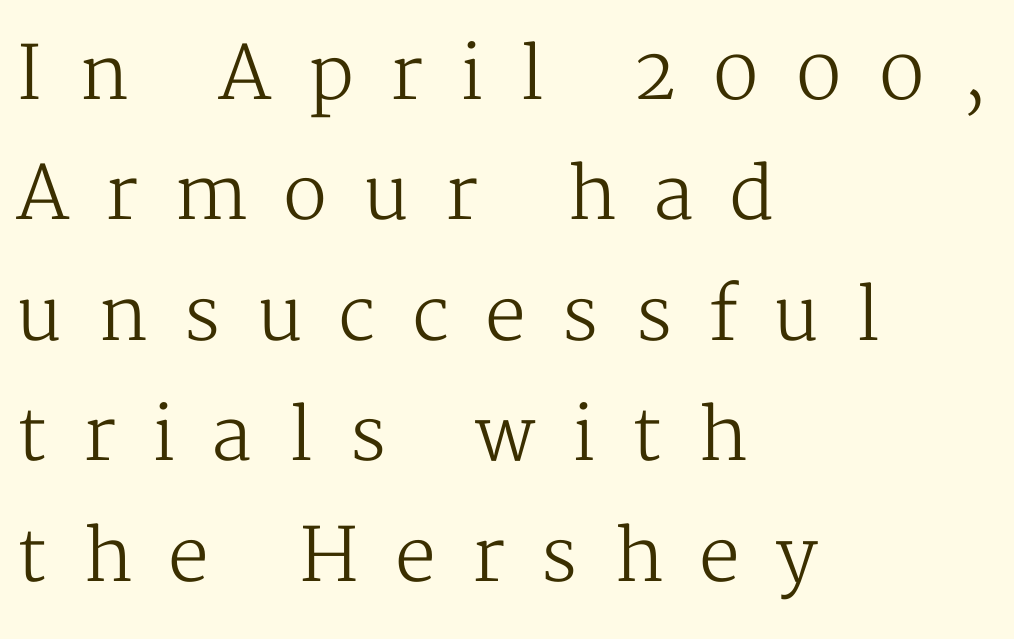
The image shows 73 px regular-weight serif type, upright; set left-aligned, normal line spacing (1.65x), unusually wide letter spacing (+0.49 em), not underlined; medium stroke contrast and a medium x-height.
